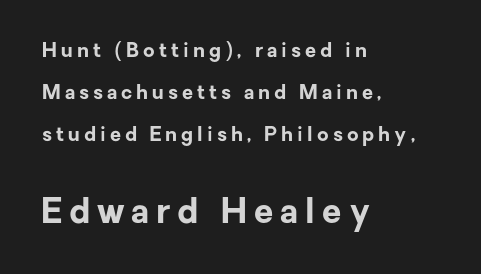
To sum up the face: it is a sans, with no serifs. Successive baselines arrive slowly, with a big drop between each. In terms of weight, the rendering is a true, heavy bold. Upright lettering throughout.
